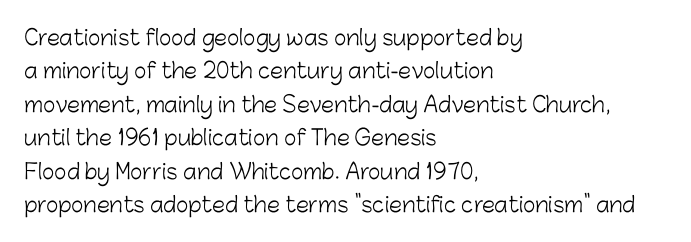
How would I describe the line gaps? Plain and ordinary. Weight: in the light-to-regular range. The type is set solid horizontally, with unmodified tracking. The lines are quadded left.
